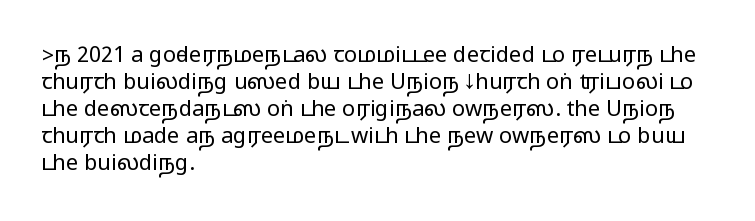
{"italic": "no", "underline": "no", "align": "left", "line_spacing_ratio": 1.23, "letter_spacing": "normal", "letter_spacing_em": 0.0, "glyph_px": 22}
